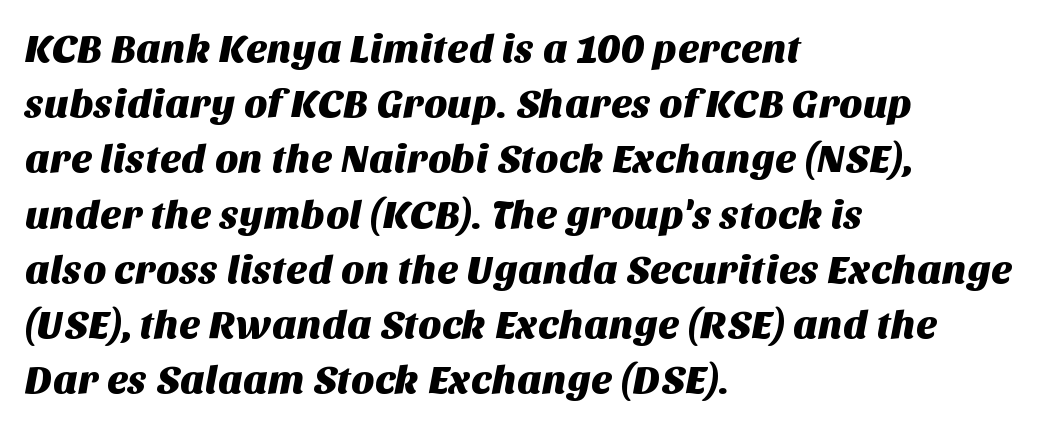
Q: Is the typeface a serif or a sans-serif typeface? A: Sans-serif.
Q: Is the text underlined? A: No.
Q: How is the paragraph aligned? A: Left-aligned.
Q: Is the spacing between letters normal or unusually wide? A: Normal.
Q: Is the spacing between lines tight, normal or loose? A: Normal.
Q: Width (condensed, normal, or wide)? A: Normal.
Q: Stroke contrast? A: Medium.
Q: x-height? A: Large.
Q: Monospaced? A: No.
